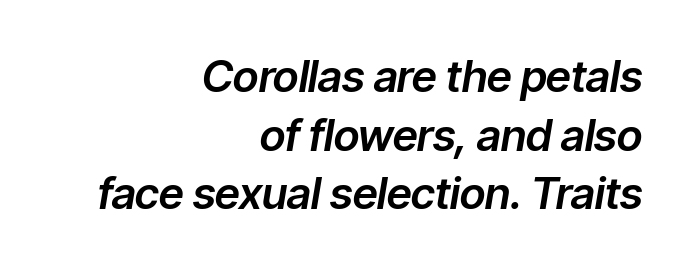
Each line ends at the same right margin while the left side varies. Caption: standard tracking, unaltered. The rendering uses a moderate line-height, typical for paragraphs. The glyphs look as if they've been sheared to an angle.
